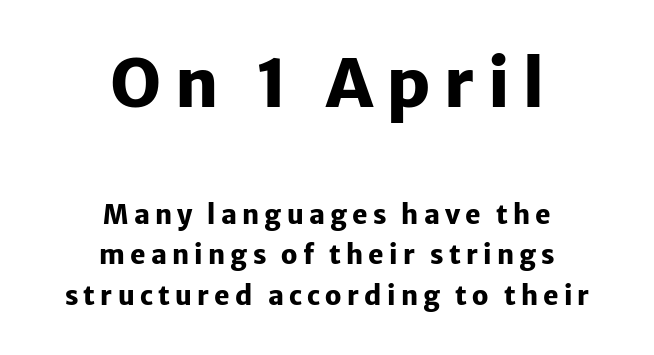
Spacing between characters has been opened up far beyond the box default. Italic? Not at all — the glyphs are vertical. Weight check: bold — yes, fully. Check where the strokes stop: nothing finishes them off — pure sans.
